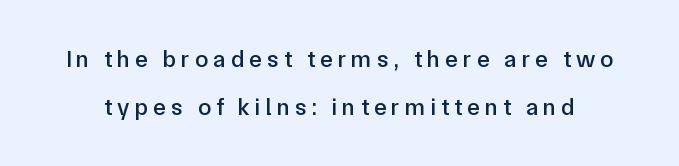
The passage shown stacks its lines with a broad gap. Designer's note — italics off, roman on. This rendering widens character spacing well past its baseline value. Clear beneath every line of the passage.
